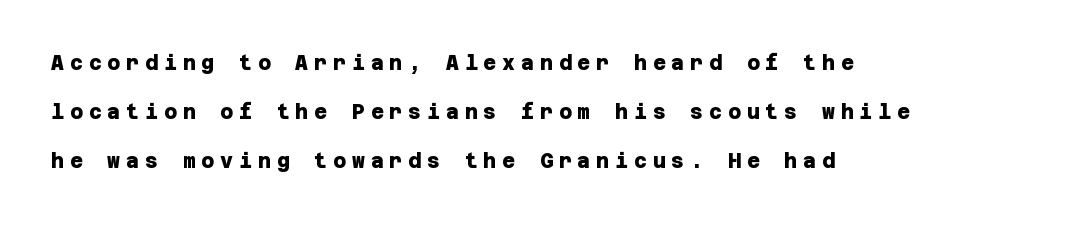
Q: Is the text bold? A: Yes.
Q: Is the text underlined? A: No.
Q: How is the paragraph aligned? A: Left-aligned.
Q: Is the spacing between letters normal or unusually wide? A: Unusually wide.
Q: Is the spacing between lines tight, normal or loose? A: Loose.
